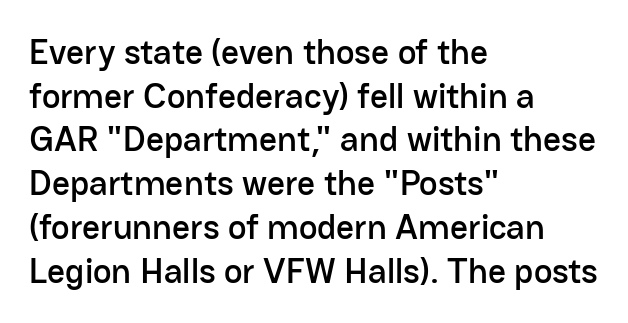
The image shows 35 px sans-serif type, upright; set left-aligned, normal line spacing (1.25x), normal letter spacing, not underlined; low stroke contrast and a medium x-height.
